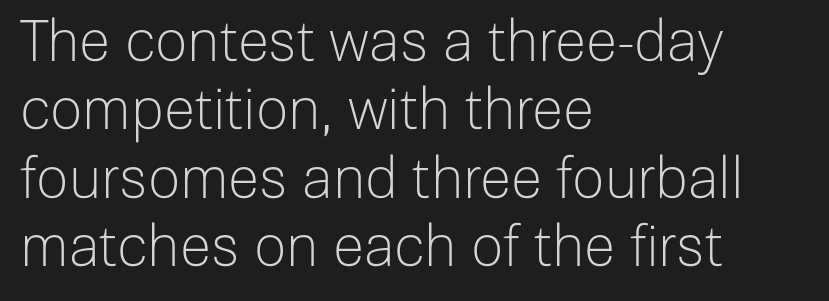
{"serif": "no", "italic": "no", "bold": "no", "weight": "light", "width": "normal", "stroke_contrast": "low", "x_height": "medium", "monospaced": "no", "underline": "no", "align": "left", "line_spacing_ratio": 1.2, "letter_spacing": "normal", "letter_spacing_em": 0.0, "glyph_px": 57}
